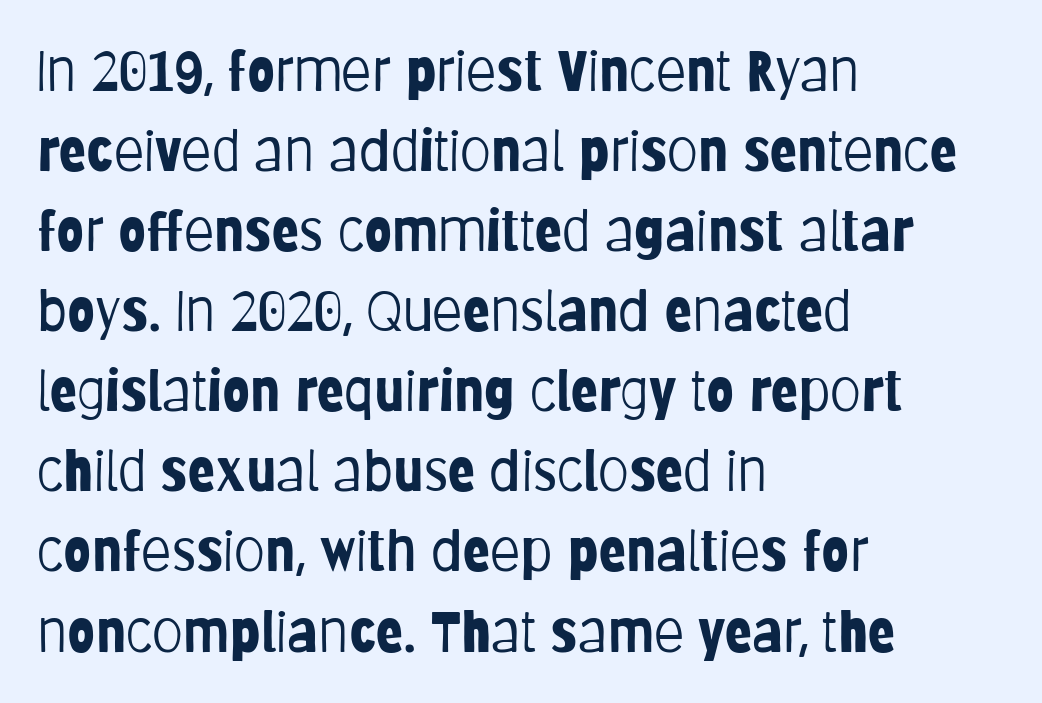
The image shows 56 px light, condensed sans-serif type, upright; set left-aligned, normal line spacing (1.43x), normal letter spacing, not underlined; low stroke contrast and a large x-height.
